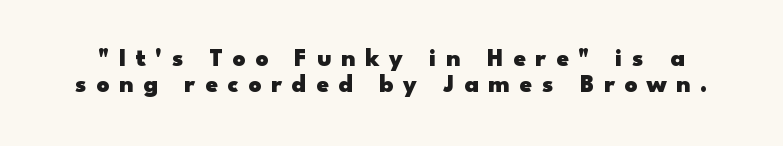
What's the leading like? Squeezed, with rows nearly overlapping. Italic: no, the glyphs are upright roman. This rendering widens character spacing well past its baseline value. Glance below the letters and you will spot only blank space. Students, this is bold: see how much ink each stroke carries.
